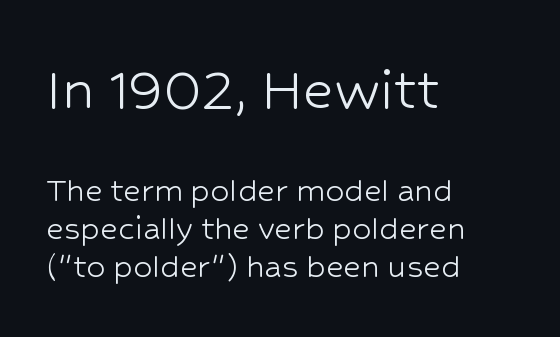
The image shows 66 px light sans-serif type, upright; set left-aligned, tight line spacing (1.0x), normal letter spacing, not underlined; the first (top) block is 1.74x larger; low stroke contrast and a medium x-height.
